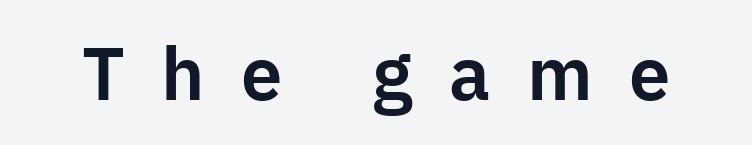
Glyph-to-glyph distance is far greater than everyday printed text. Any mark beneath the type? The region is blank. In terms of posture, this sample is upright. Check where the strokes stop: nothing finishes them off — pure sans. Proportional: the letters do not fall into vertical columns.
